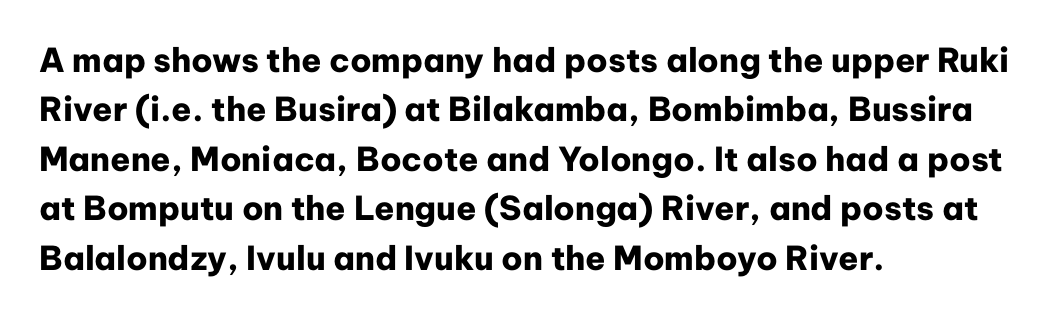
Q: Is the text bold? A: Yes.
Q: Is the text italic (slanted)? A: No, it is upright.
Q: Is the typeface a serif or a sans-serif typeface? A: Sans-serif.
Q: Is the text underlined? A: No.
Q: How is the paragraph aligned? A: Left-aligned.
Q: Is the spacing between letters normal or unusually wide? A: Normal.
Q: Is the spacing between lines tight, normal or loose? A: Normal.
Q: Width (condensed, normal, or wide)? A: Normal.
Q: Stroke contrast? A: Low.
Q: x-height? A: Medium.
Q: Monospaced? A: No.
